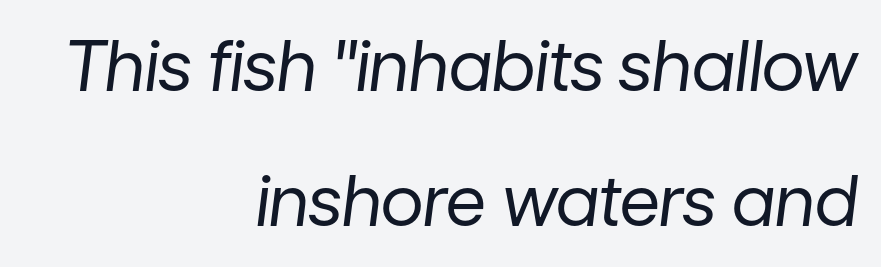
Ink coverage per letter is moderate at most. Does the lettering tilt? It does — this is italic. The gap between lines stays unmarked. These lines stand farther apart than default settings would place them.
